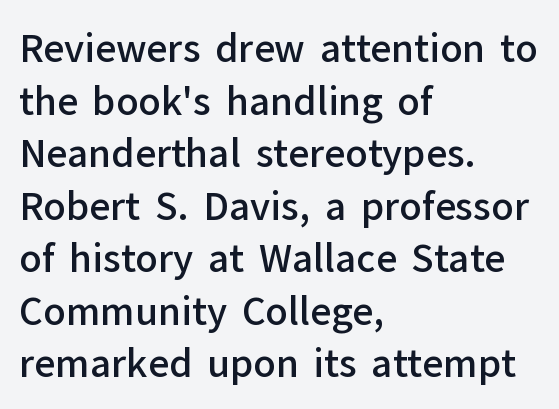
Left-aligned paragraph, ragged on the right. I'd call this a sans setting — the letters go barefoot. Compared with typical paragraphs, the rows here are spaced about the same. Underline: absent. I'd describe the lettering as semibold — firm but not a full bold. Designer's note — italics off, roman on.
